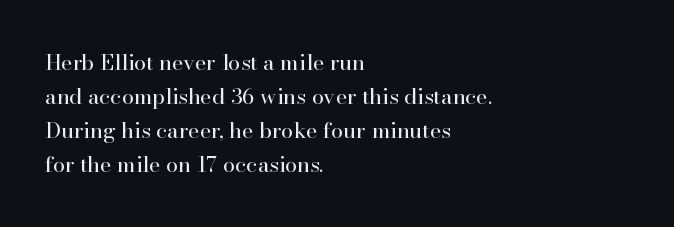
{"italic": "no", "bold": "no", "underline": "no", "align": "left", "line_spacing": "normal", "line_spacing_ratio": 1.55, "letter_spacing": "normal", "letter_spacing_em": 0.0, "glyph_px": 22}
